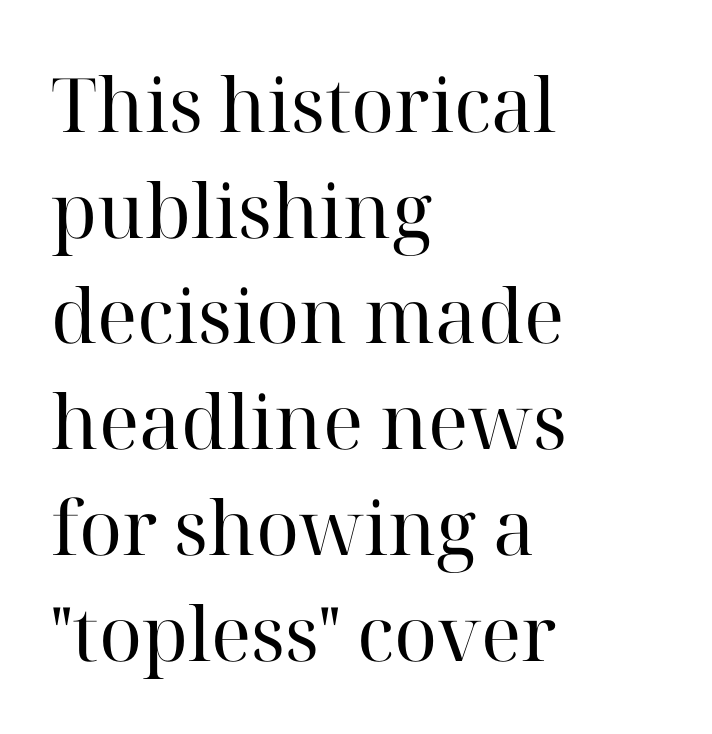
Q: Is the text bold? A: No.
Q: Is the text italic (slanted)? A: No, it is upright.
Q: Is the typeface a serif or a sans-serif typeface? A: Serif.
Q: Is the text underlined? A: No.
Q: How is the paragraph aligned? A: Left-aligned.
Q: Is the spacing between letters normal or unusually wide? A: Normal.
Q: Is the spacing between lines tight, normal or loose? A: Normal.
Q: Width (condensed, normal, or wide)? A: Normal.
Q: Stroke contrast? A: High.
Q: x-height? A: Medium.
Q: Monospaced? A: No.
